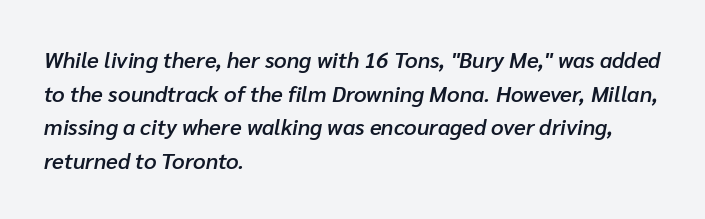
The image shows 22 px text type, italic (leaning right); set left-aligned, normal line spacing (1.53x), normal letter spacing, not underlined.
